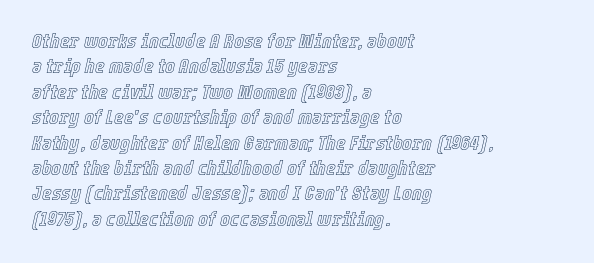
The glyphs are unaccompanied by any horizontal stroke below them. You could call the tracking neutral — neither tight nor loose. The paragraph shown leans on its left margin. Slant detected: the letters are inclined.
